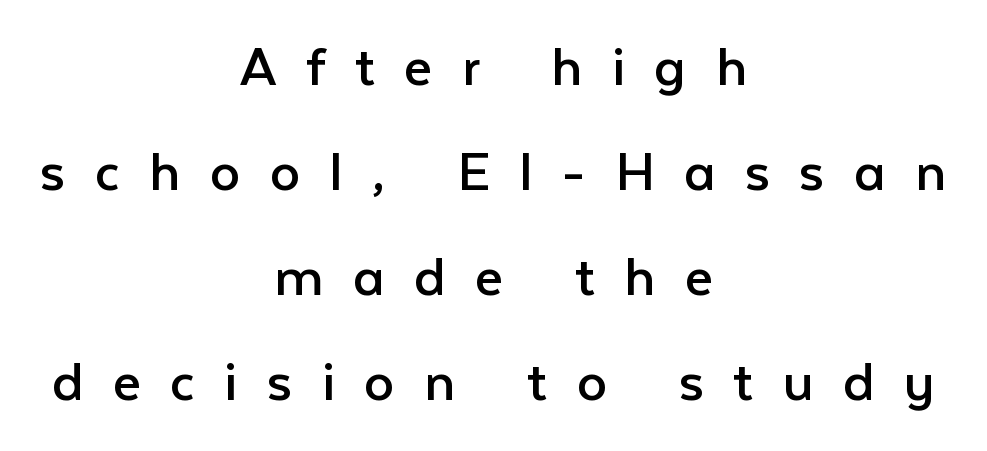
{"serif": "no", "italic": "no", "bold": "no", "weight": "regular", "width": "normal", "stroke_contrast": "low", "x_height": "medium", "monospaced": "no", "underline": "no", "align": "center", "line_spacing_ratio": 1.72, "letter_spacing": "wide", "letter_spacing_em": 0.48, "glyph_px": 61}
